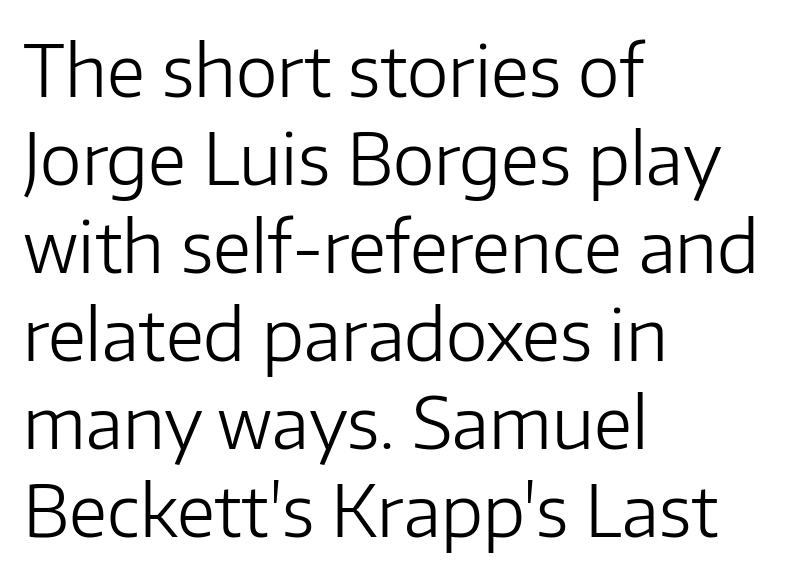
The image shows 71 px light sans-serif type, upright; set left-aligned, line spacing 1.24x, normal letter spacing, not underlined; low stroke contrast and a medium x-height.
